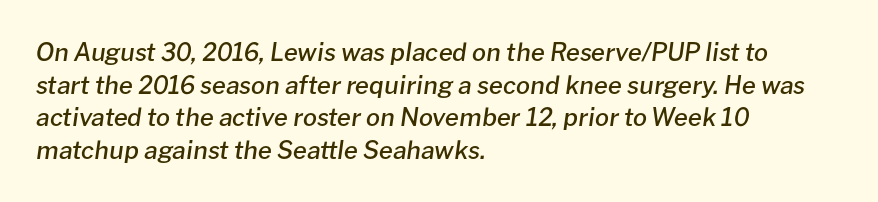
Baseline-to-baseline distance is the conventional proportion of letter height. Just letters on the line, the space beneath them empty. How heavy is the stroke? Medium-heavy — a semibold, shy of bold. Standard letterfit; no display-style spreading of the glyphs. Where is the straight margin? On the left. A typesetter would mark this as italic.
